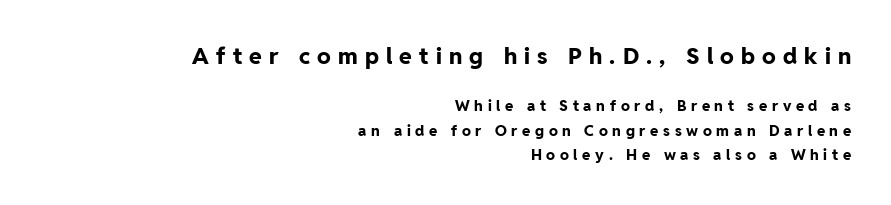
Q: Is the text bold? A: Yes.
Q: Is the text italic (slanted)? A: No, it is upright.
Q: Is the text underlined? A: No.
Q: How is the paragraph aligned? A: Right-aligned.
Q: Is the spacing between letters normal or unusually wide? A: Unusually wide.
Q: Is the spacing between lines tight, normal or loose? A: Normal.
Q: Which block of text is set in a larger size, the first (top) or the second (bottom)? A: The first (top) one.
